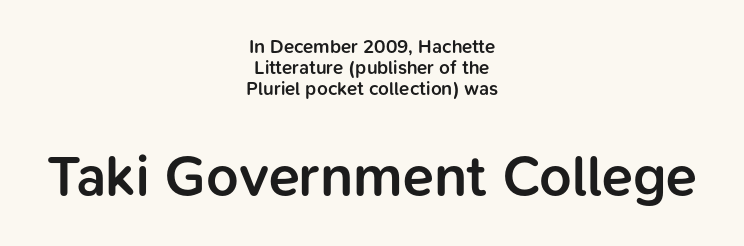
{"serif": "no", "italic": "no", "bold": "semi", "weight": "semibold", "width": "normal", "stroke_contrast": "low", "x_height": "medium", "monospaced": "no", "underline": "no", "align": "center", "line_spacing": "tight", "line_spacing_ratio": 1.1, "letter_spacing": "normal", "letter_spacing_em": 0.0, "larger_block": "second", "size_ratio": 3.0, "glyph_px": 57}
